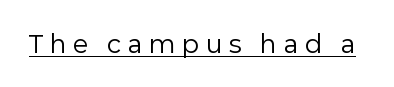
The image shows 24 px text type, upright; set unusually wide letter spacing (+0.29 em), underlined.
